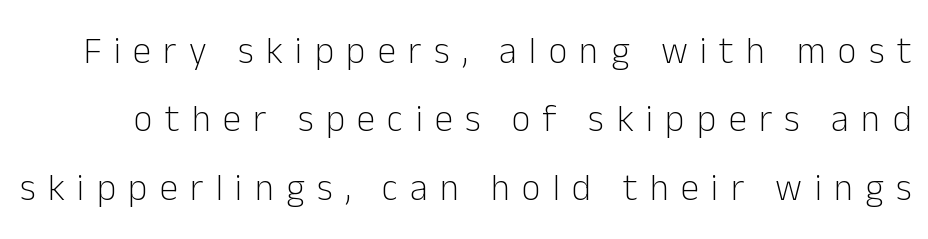
Type style note: lacks serifs. The space directly below the letters is spotless. Each stroke keeps to a modest, everyday thickness or less. The face used here is proportionally spaced, like ordinary book or web type. Posture: upright roman. Substantial extra tracking has been applied to these lines.
